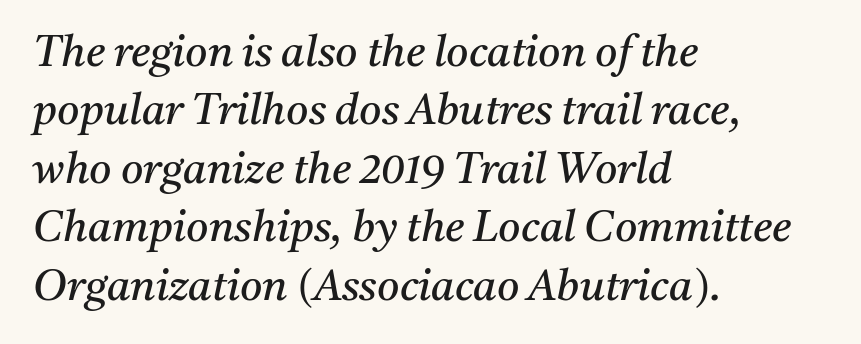
The image shows 43 px regular-weight serif type, italic (leaning right); set left-aligned, normal line spacing (1.36x), normal letter spacing, not underlined; medium stroke contrast and a medium x-height.
